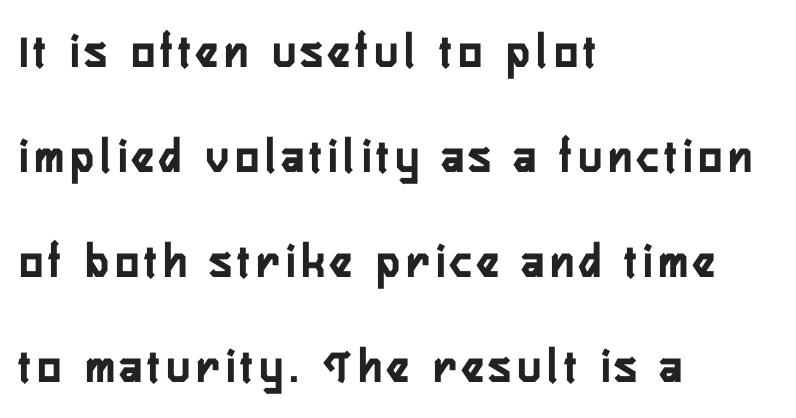
The image shows 49 px condensed sans-serif type, upright; set left-aligned, loose line spacing (2.14x), not underlined; low stroke contrast and a medium x-height.
